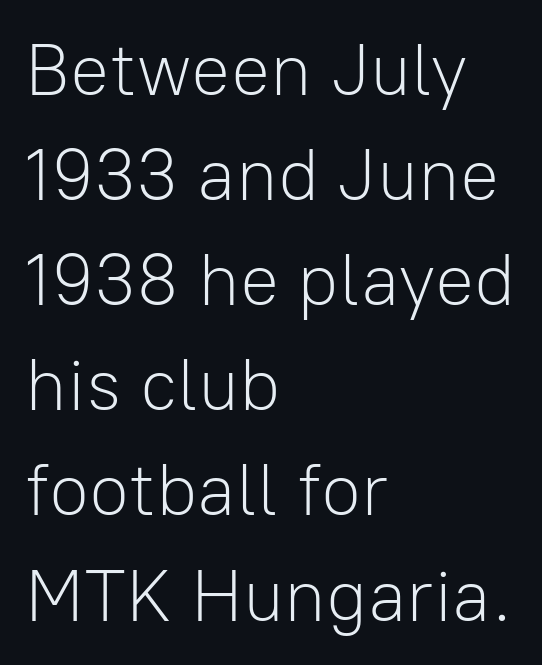
Q: Is the text bold? A: No.
Q: Is the text italic (slanted)? A: No, it is upright.
Q: Is the typeface a serif or a sans-serif typeface? A: Sans-serif.
Q: Is the text underlined? A: No.
Q: How is the paragraph aligned? A: Left-aligned.
Q: Is the spacing between letters normal or unusually wide? A: Normal.
Q: Is the spacing between lines tight, normal or loose? A: Normal.
Q: Width (condensed, normal, or wide)? A: Normal.
Q: Stroke contrast? A: Low.
Q: x-height? A: Medium.
Q: Monospaced? A: No.
